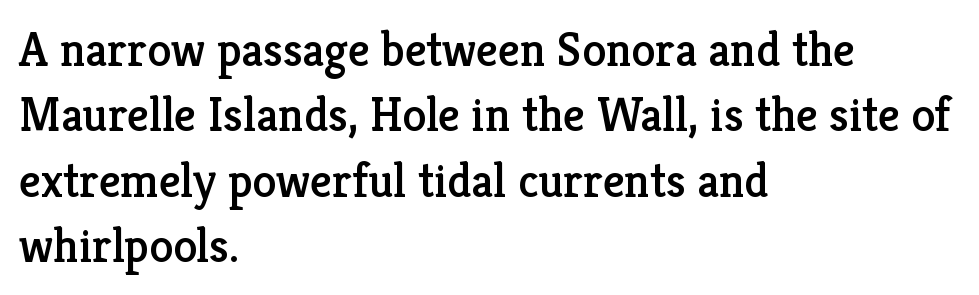
{"serif": "yes", "italic": "no", "width": "normal", "stroke_contrast": "low", "x_height": "medium", "monospaced": "no", "underline": "no", "align": "left", "line_spacing": "normal", "line_spacing_ratio": 1.36, "letter_spacing": "normal", "letter_spacing_em": 0.0, "glyph_px": 48}
